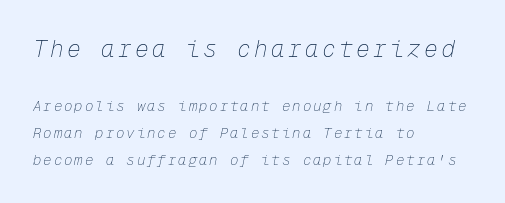
Q: Is the text bold? A: No.
Q: Is the text italic (slanted)? A: Yes, it leans right by about 12 degrees.
Q: Is the text underlined? A: No.
Q: How is the paragraph aligned? A: Left-aligned.
Q: Is the spacing between lines tight, normal or loose? A: Loose.
Q: Which block of text is set in a larger size, the first (top) or the second (bottom)? A: The first (top) one.
